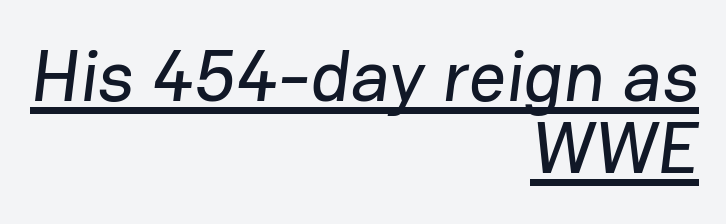
The image shows 73 px sans-serif type; set right-aligned, tight line spacing (0.99x), normal letter spacing, underlined; low stroke contrast and a medium x-height.
